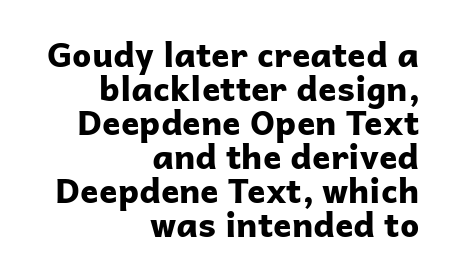
The image shows 34 px bold sans-serif type, upright; set right-aligned, tight line spacing (1.0x), normal letter spacing, not underlined; low stroke contrast and a medium x-height.
